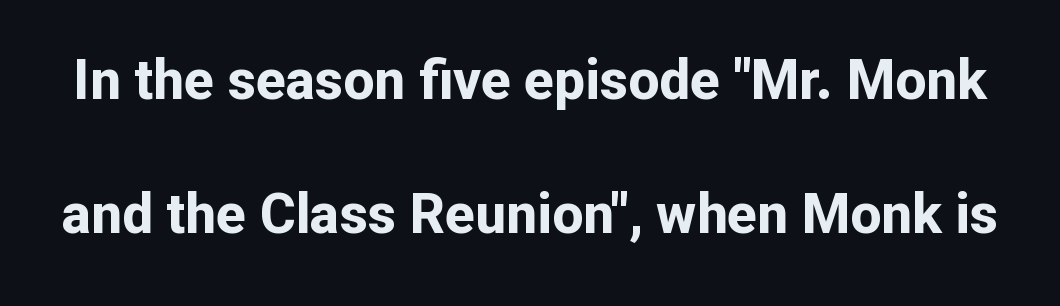
Q: Is the text bold? A: Yes.
Q: Is the text italic (slanted)? A: No, it is upright.
Q: Is the typeface a serif or a sans-serif typeface? A: Sans-serif.
Q: Is the text underlined? A: No.
Q: Is the spacing between letters normal or unusually wide? A: Normal.
Q: Is the spacing between lines tight, normal or loose? A: Loose.
Q: Width (condensed, normal, or wide)? A: Normal.
Q: Stroke contrast? A: Low.
Q: x-height? A: Medium.
Q: Monospaced? A: No.
